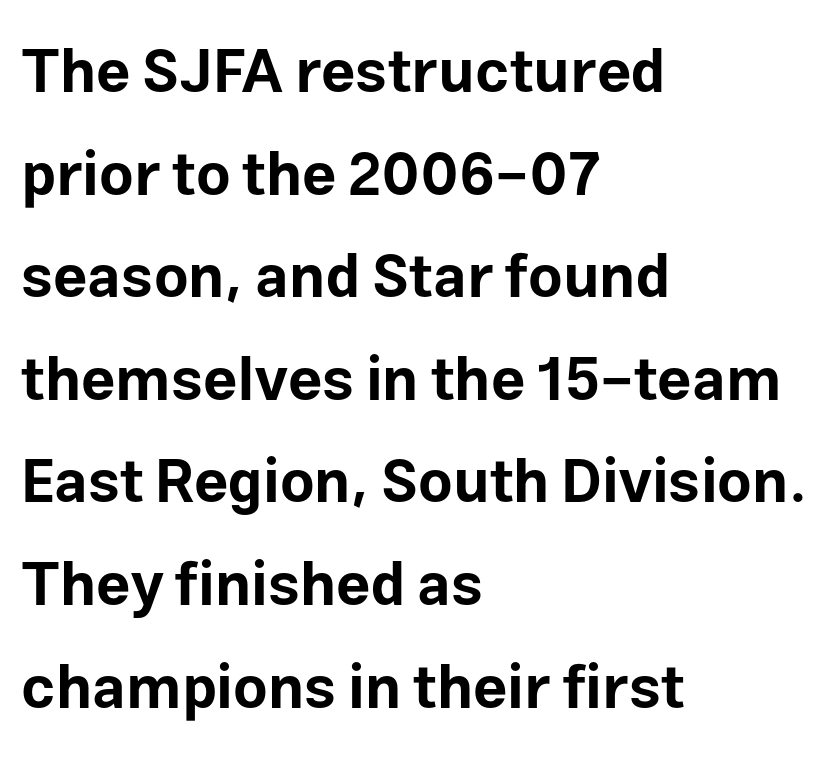
{"serif": "no", "italic": "no", "bold": "yes", "weight": "bold", "width": "normal", "stroke_contrast": "low", "x_height": "medium", "monospaced": "no", "underline": "no", "align": "left", "line_spacing_ratio": 1.71, "letter_spacing": "normal", "letter_spacing_em": 0.0, "glyph_px": 60}
